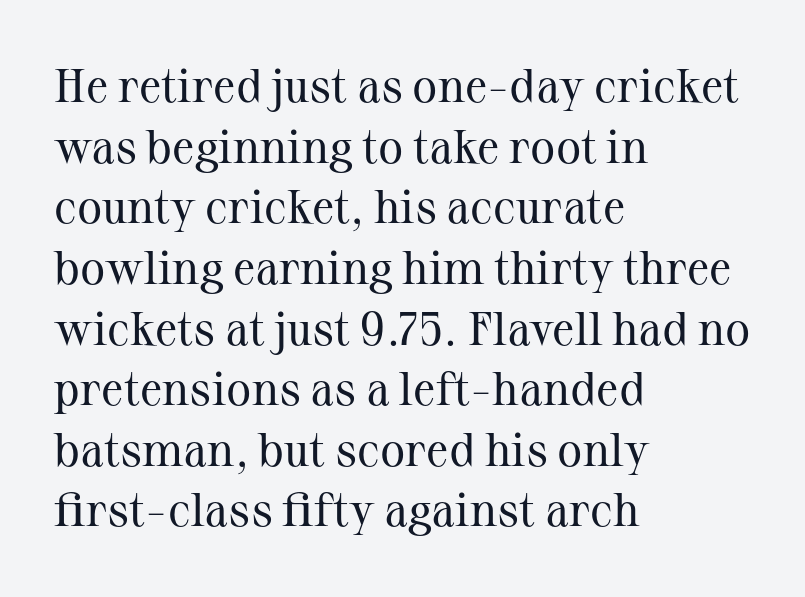
Q: Is the text bold? A: No.
Q: Is the text italic (slanted)? A: No, it is upright.
Q: Is the typeface a serif or a sans-serif typeface? A: Serif.
Q: Is the text underlined? A: No.
Q: How is the paragraph aligned? A: Left-aligned.
Q: Is the spacing between letters normal or unusually wide? A: Normal.
Q: Is the spacing between lines tight, normal or loose? A: Normal.
Q: Width (condensed, normal, or wide)? A: Normal.
Q: Stroke contrast? A: Medium.
Q: x-height? A: Medium.
Q: Monospaced? A: No.
